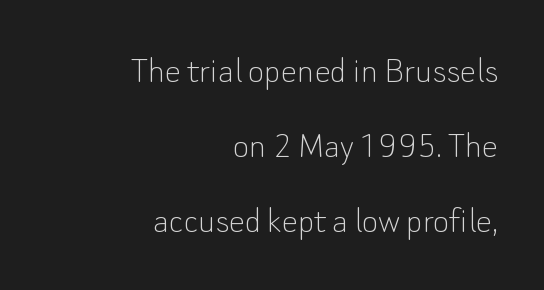
Q: Is the text bold? A: No.
Q: Is the text italic (slanted)? A: No, it is upright.
Q: Is the typeface a serif or a sans-serif typeface? A: Sans-serif.
Q: Is the text underlined? A: No.
Q: How is the paragraph aligned? A: Right-aligned.
Q: Is the spacing between letters normal or unusually wide? A: Normal.
Q: Width (condensed, normal, or wide)? A: Normal.
Q: Stroke contrast? A: Low.
Q: x-height? A: Small.
Q: Monospaced? A: No.
